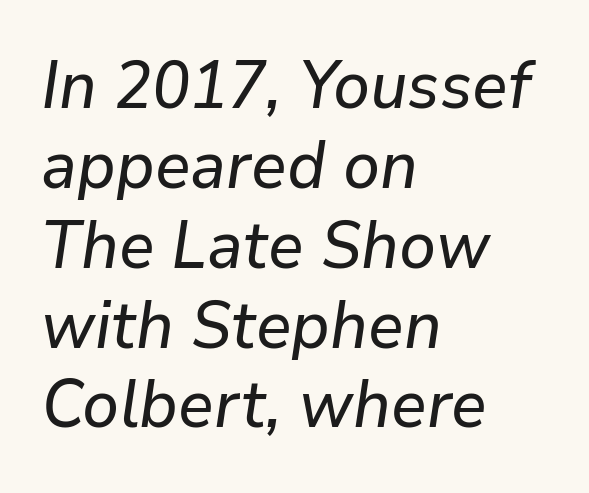
The image shows 66 px text type, italic (leaning right); set left-aligned, line spacing 1.21x, normal letter spacing, not underlined; low stroke contrast and a medium x-height.
